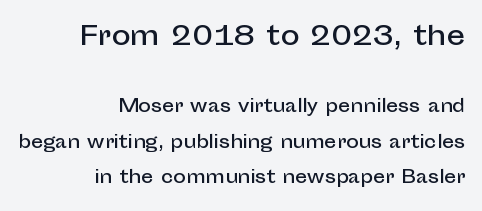
Q: Is the text italic (slanted)? A: No, it is upright.
Q: Is the text underlined? A: No.
Q: How is the paragraph aligned? A: Right-aligned.
Q: Is the spacing between letters normal or unusually wide? A: Normal.
Q: Is the spacing between lines tight, normal or loose? A: Loose.
Q: Which block of text is set in a larger size, the first (top) or the second (bottom)? A: The first (top) one.
